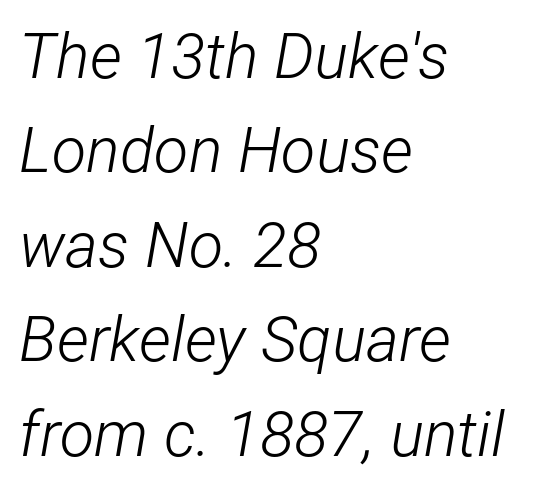
{"italic": "yes", "lean": "right", "slant_degrees": 12, "bold": "no", "weight": "light", "width": "condensed", "stroke_contrast": "low", "x_height": "medium", "monospaced": "no", "underline": "no", "align": "left", "line_spacing": "normal", "line_spacing_ratio": 1.5, "letter_spacing": "normal", "letter_spacing_em": 0.0, "glyph_px": 63}
